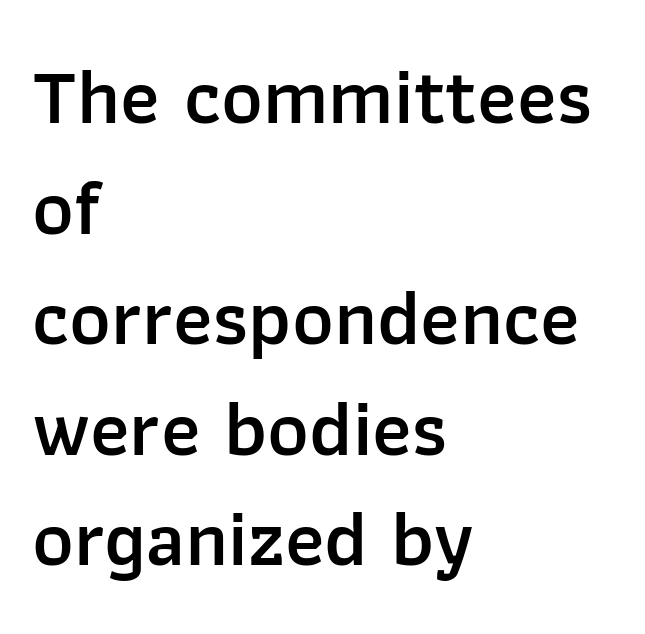
{"serif": "no", "italic": "no", "bold": "semi", "weight": "semibold", "width": "normal", "stroke_contrast": "low", "x_height": "medium", "monospaced": "no", "underline": "no", "align": "left", "line_spacing": "normal", "line_spacing_ratio": 1.4, "letter_spacing": "normal", "letter_spacing_em": 0.0, "glyph_px": 79}
